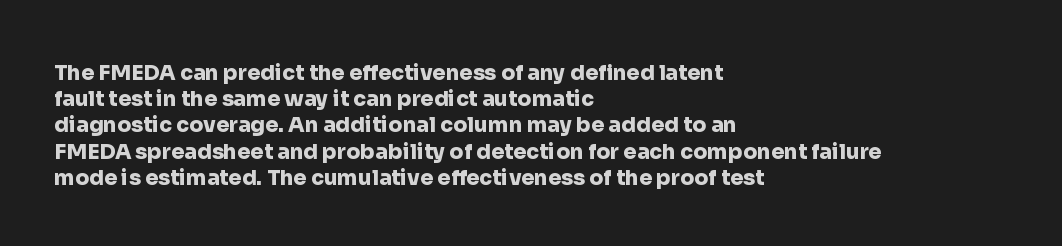
Does the weight exceed regular? Yes, all the way to bold. A typesetter would mark this as roman, not italic. The glyphs are unaccompanied by any horizontal stroke below them. Interline gaps are of average width in this sample. The horizontal fit of the characters is conventional and even.
